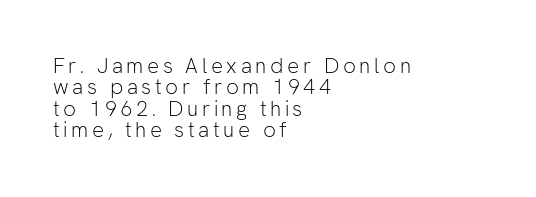
Q: Is the text bold? A: No.
Q: Is the text italic (slanted)? A: No, it is upright.
Q: Is the text underlined? A: No.
Q: How is the paragraph aligned? A: Left-aligned.
Q: Is the spacing between lines tight, normal or loose? A: Tight.
